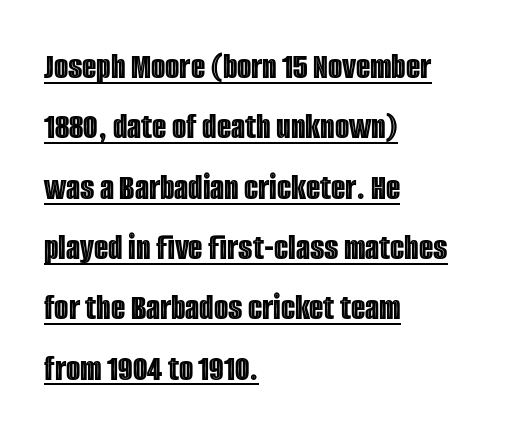
The image shows 37 px condensed type, upright; set left-aligned, normal line spacing (1.63x), normal letter spacing, underlined; a large x-height.
